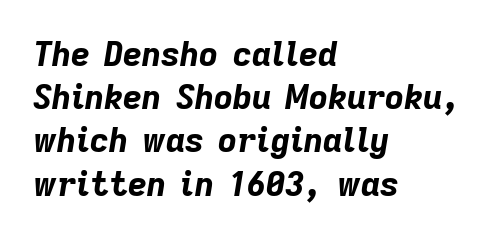
Lines of text with bare space underneath. Honestly, the row spacing looks completely unremarkable. Looks like regular typesetting: each glyph gets only the width it needs. This is heavy type, rendered in bold.
